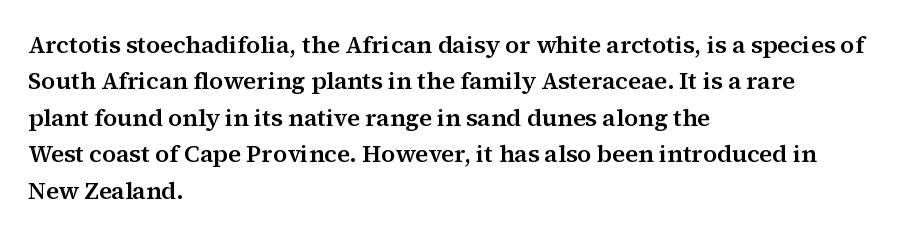
Q: Is the text italic (slanted)? A: No, it is upright.
Q: Is the text underlined? A: No.
Q: How is the paragraph aligned? A: Left-aligned.
Q: Is the spacing between letters normal or unusually wide? A: Normal.
Q: Is the spacing between lines tight, normal or loose? A: Normal.
